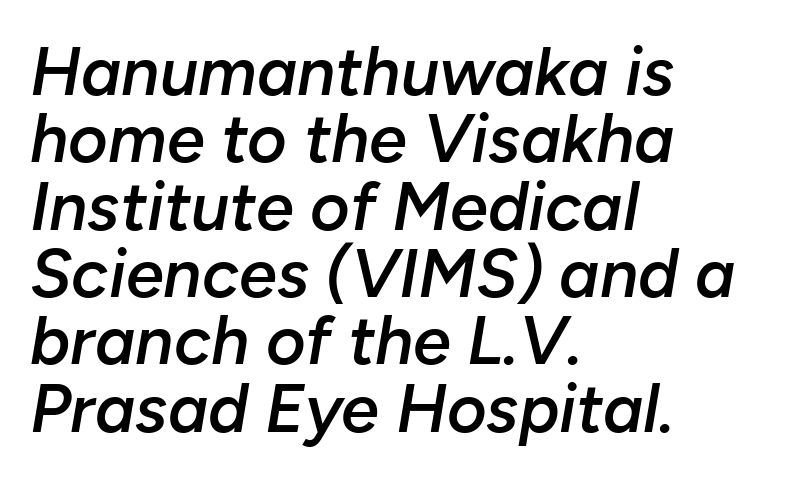
{"italic": "yes", "lean": "right", "slant_degrees": 10, "bold": "semi", "weight": "semibold", "width": "normal", "stroke_contrast": "low", "x_height": "medium", "monospaced": "no", "underline": "no", "align": "left", "line_spacing": "tight", "line_spacing_ratio": 0.99, "letter_spacing": "normal", "letter_spacing_em": 0.0, "glyph_px": 68}
